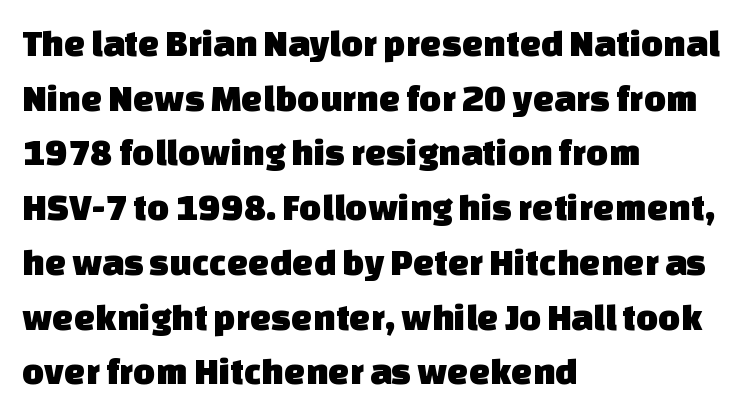
The image shows 38 px sans-serif type; set left-aligned, normal line spacing (1.44x), normal letter spacing, not underlined; low stroke contrast and a large x-height.
